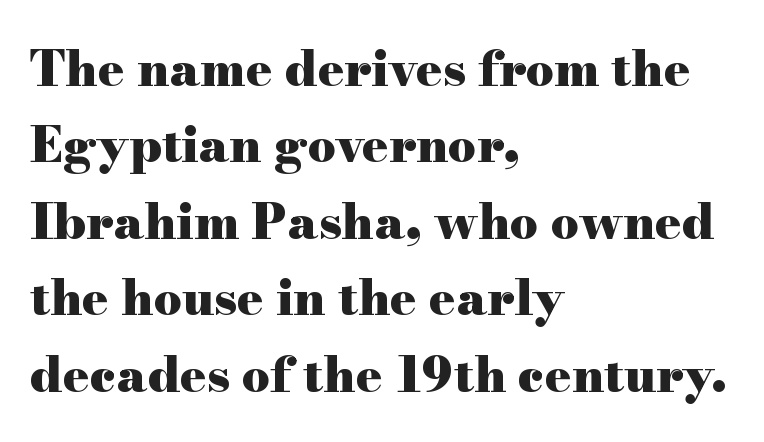
Honestly, the letter spacing is just normal — you wouldn't notice it. Bold? Absolutely — the strokes are thick and heavy. Is there any slant? The stems are plumb. Alignment: flush left.
